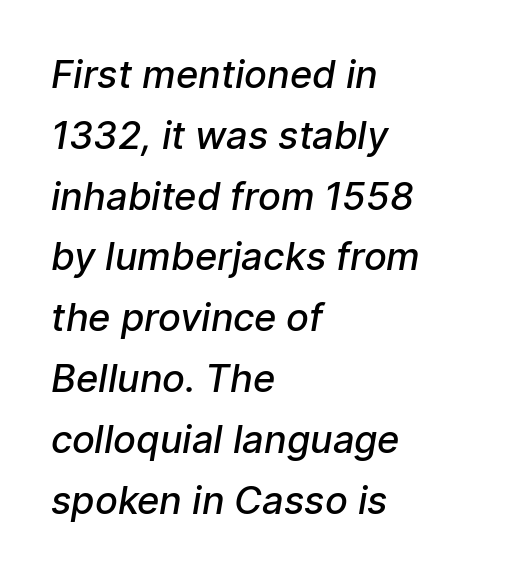
{"serif": "no", "bold": "semi", "weight": "semibold", "width": "normal", "stroke_contrast": "low", "x_height": "medium", "monospaced": "no", "underline": "no", "align": "left", "line_spacing": "normal", "line_spacing_ratio": 1.6, "letter_spacing": "normal", "letter_spacing_em": 0.0, "glyph_px": 38}
